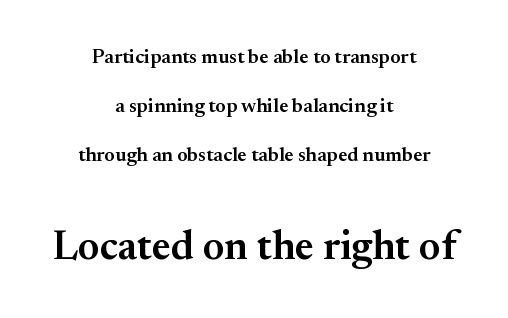
Q: Is the text bold? A: Semi-bold.
Q: Is the text italic (slanted)? A: No, it is upright.
Q: Is the typeface a serif or a sans-serif typeface? A: Serif.
Q: Is the text underlined? A: No.
Q: How is the paragraph aligned? A: Centered.
Q: Is the spacing between letters normal or unusually wide? A: Normal.
Q: Is the spacing between lines tight, normal or loose? A: Loose.
Q: Which block of text is set in a larger size, the first (top) or the second (bottom)? A: The second (bottom) one.
Q: Width (condensed, normal, or wide)? A: Normal.
Q: Stroke contrast? A: Medium.
Q: x-height? A: Small.
Q: Monospaced? A: No.
